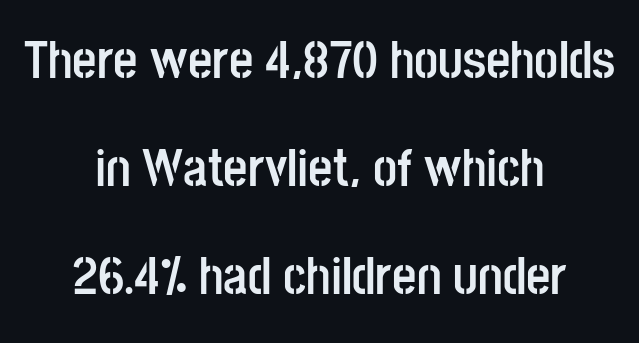
Does extra space separate the letters? No, they use regular spacing. Designer's note — italics off, roman on. Descender tails drop into unmarked territory. In terms of weight, the rendering is a true, heavy bold.
